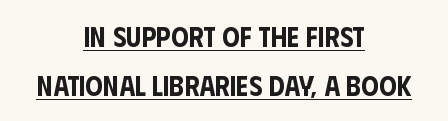
{"serif": "no", "italic": "no", "width": "condensed", "stroke_contrast": "low", "x_height": "large", "monospaced": "no", "underline": "yes", "align": "center", "line_spacing_ratio": 1.76, "letter_spacing": "normal", "letter_spacing_em": 0.0, "glyph_px": 28}
